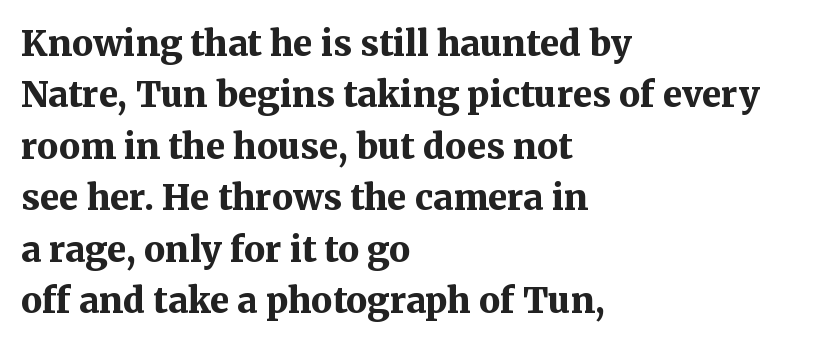
The image shows 35 px bold serif type, upright; set left-aligned, normal line spacing (1.47x), normal letter spacing, not underlined; medium stroke contrast and a medium x-height.
